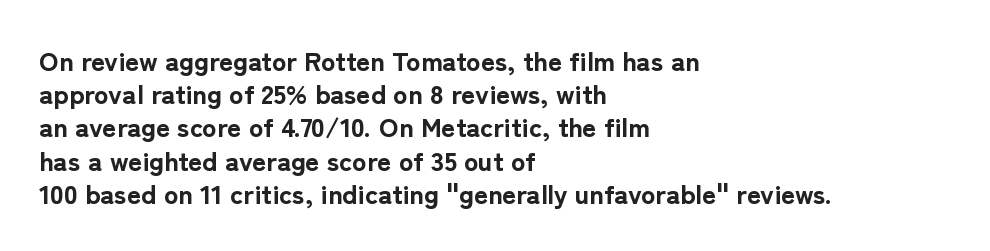
{"italic": "no", "bold": "yes", "underline": "no", "align": "left", "line_spacing_ratio": 1.23, "letter_spacing": "normal", "letter_spacing_em": 0.0, "glyph_px": 27}
